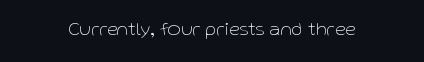
Posture: upright roman. Short note: letters normally spaced. The weight would be labelled regular, book, light, or lighter still. Lines of text with bare space underneath.
